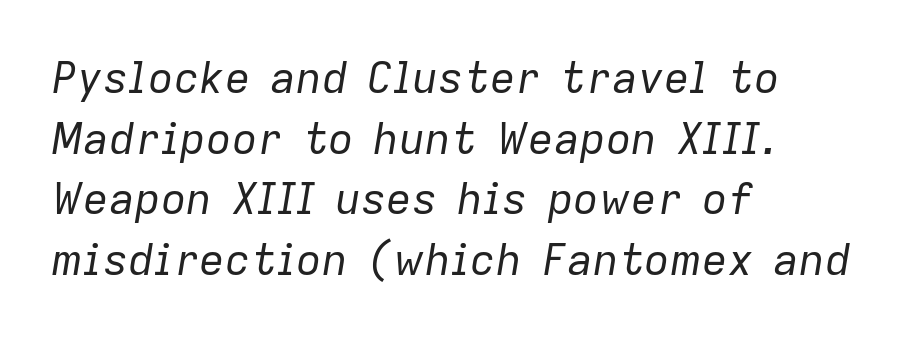
No chunkiness to these letters — they're not bold. Emphasis-style slanted type is in use. Which margin do the lines hug? The left one — the right edge is uneven. Character widths vary here, with narrow letters taking less room than wide ones.
